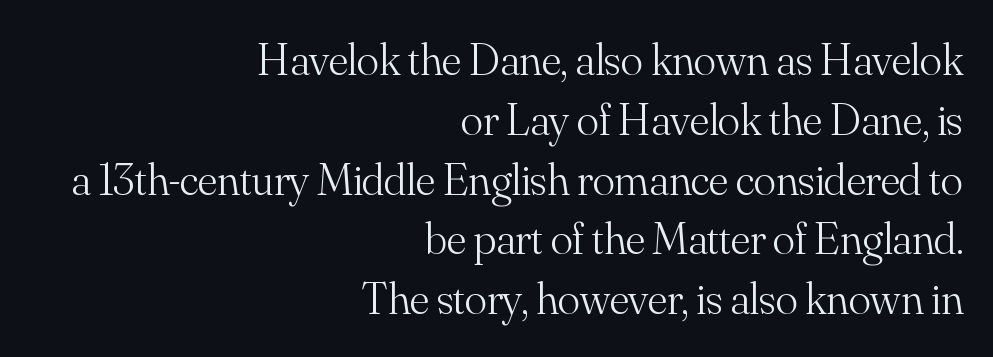
{"serif": "yes", "italic": "no", "bold": "no", "weight": "light", "width": "normal", "stroke_contrast": "medium", "x_height": "small", "monospaced": "no", "underline": "no", "align": "right", "line_spacing": "normal", "line_spacing_ratio": 1.3, "letter_spacing": "normal", "letter_spacing_em": 0.0, "glyph_px": 46}
